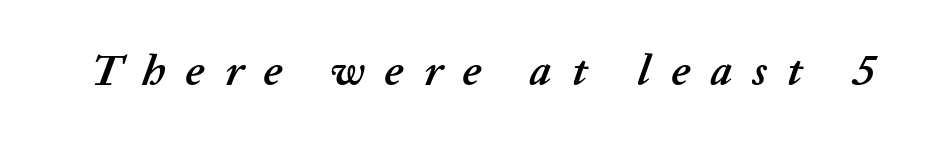
What weight is shown? A full bold with thick strokes. Rendered with sloped, italic letterforms. The letters advance in unequal steps, a hallmark of proportional type. Lines of text with bare space underneath. Tracking here is generous; glyphs stand well apart from one another.
